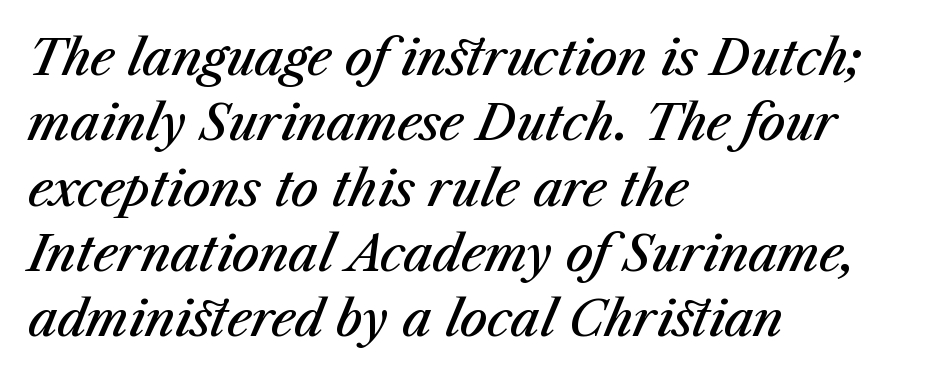
The image shows 48 px semibold type, italic (leaning right); set left-aligned, normal line spacing (1.36x), normal letter spacing, not underlined; medium stroke contrast and a medium x-height.
